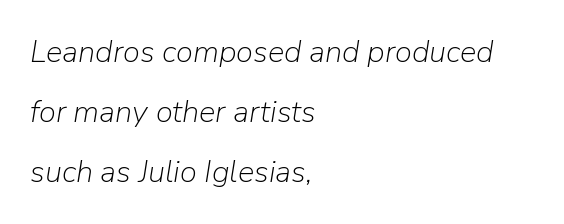
The image shows 31 px light type, italic (leaning right); set left-aligned, loose line spacing (1.94x), normal letter spacing, not underlined; low stroke contrast and a medium x-height.
